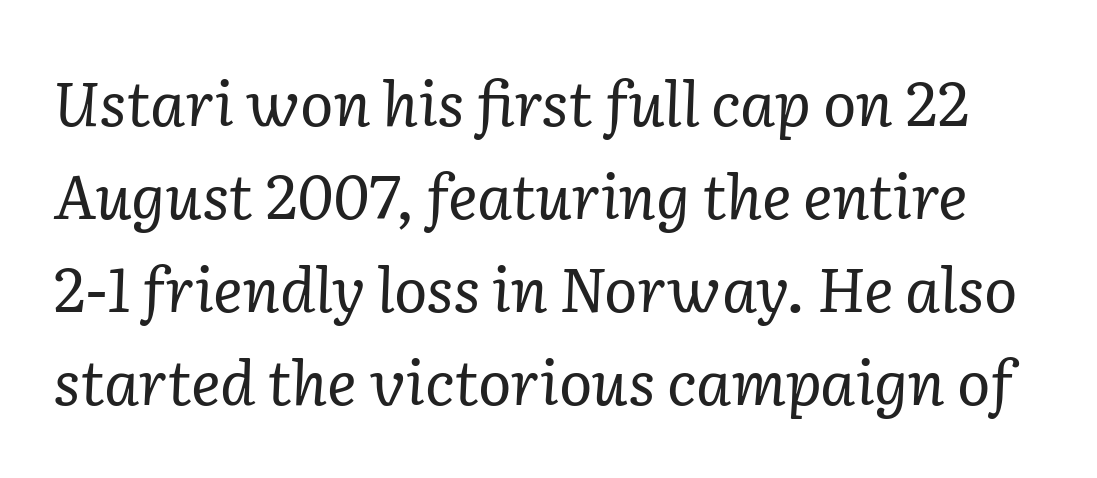
Q: Is the text bold? A: No.
Q: Is the text italic (slanted)? A: Yes, it leans right by about 2 degrees.
Q: Is the typeface a serif or a sans-serif typeface? A: Serif.
Q: Is the text underlined? A: No.
Q: Is the spacing between letters normal or unusually wide? A: Normal.
Q: Is the spacing between lines tight, normal or loose? A: Normal.
Q: Width (condensed, normal, or wide)? A: Normal.
Q: Stroke contrast? A: Low.
Q: x-height? A: Medium.
Q: Monospaced? A: No.
